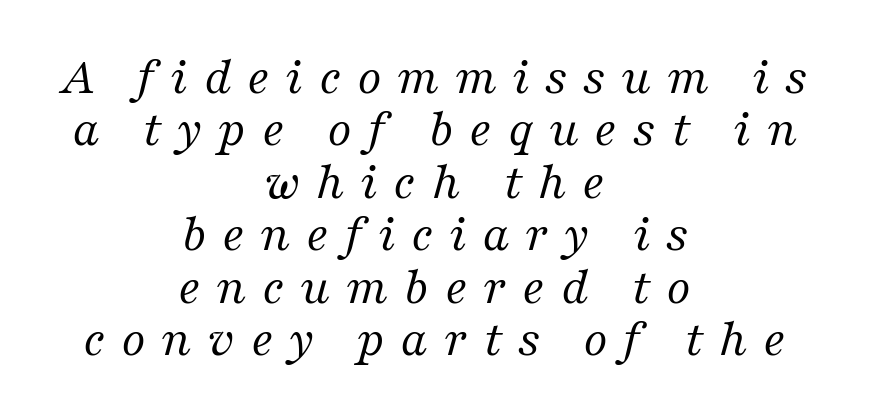
{"serif": "yes", "italic": "yes", "lean": "right", "slant_degrees": 16, "bold": "no", "weight": "regular", "width": "normal", "stroke_contrast": "medium", "x_height": "medium", "monospaced": "no", "underline": "no", "align": "center", "line_spacing": "tight", "line_spacing_ratio": 0.99, "letter_spacing": "wide", "letter_spacing_em": 0.29, "glyph_px": 53}
